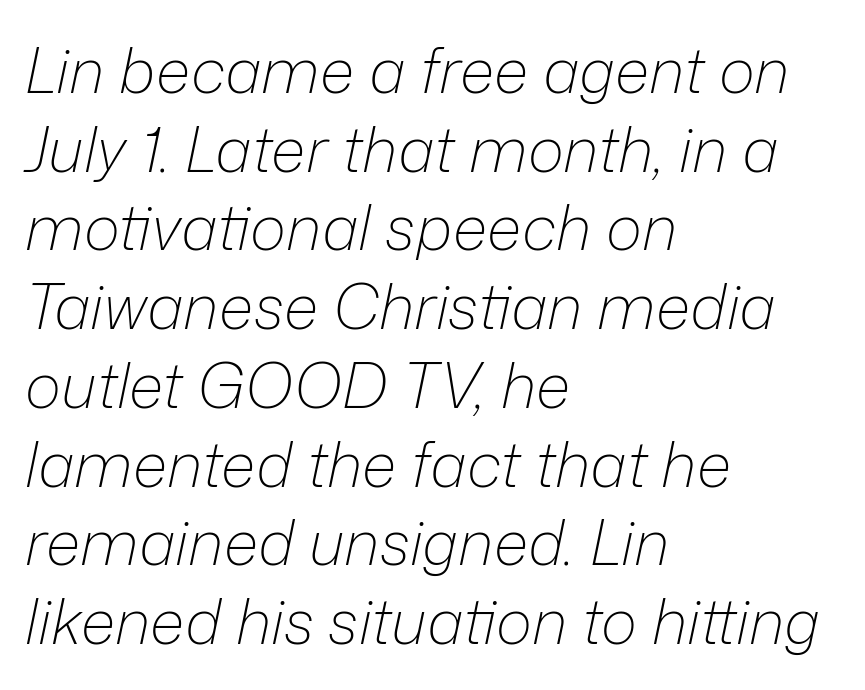
Q: Is the text bold? A: No.
Q: Is the text italic (slanted)? A: Yes, it leans right by about 12 degrees.
Q: Is the text underlined? A: No.
Q: How is the paragraph aligned? A: Left-aligned.
Q: Is the spacing between letters normal or unusually wide? A: Normal.
Q: Is the spacing between lines tight, normal or loose? A: Normal.
Q: Width (condensed, normal, or wide)? A: Normal.
Q: Stroke contrast? A: Low.
Q: x-height? A: Medium.
Q: Monospaced? A: No.
